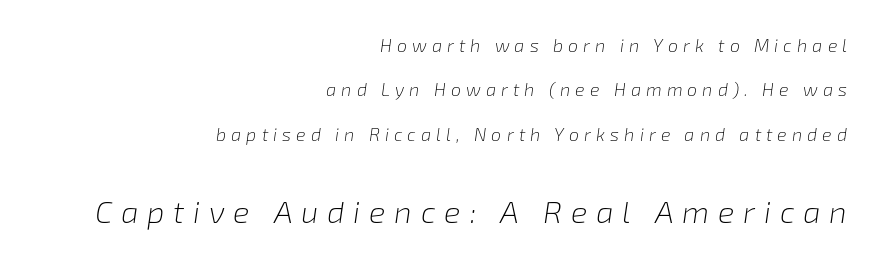
Right-aligned paragraph, ragged on the left. Baseline-to-baseline distance is far greater than the letter height. Glance below the letters and you will spot only blank space. Character widths vary here, with narrow letters taking less room than wide ones. A typesetter would mark this as italic.
